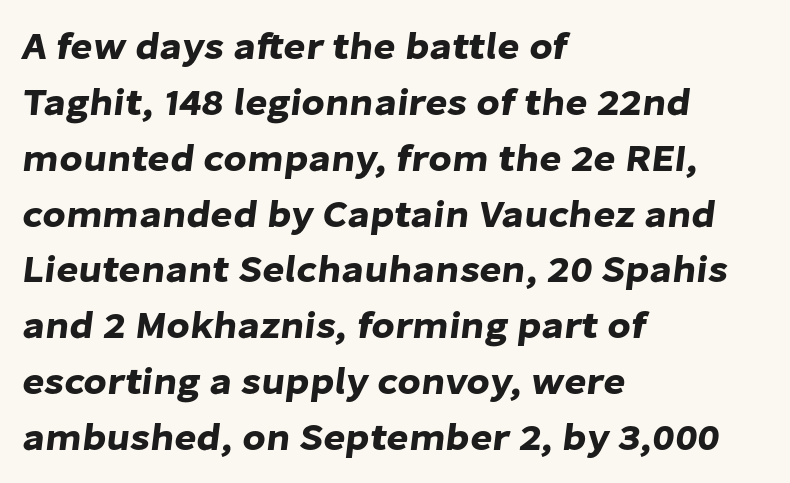
Each letter's strokes conclude bluntly, with no projecting serifs. The passage shown is typed in a proportional face where columns would drift. Nobody touched the tracking dial on this one. These lines sit exactly where default settings would place them. Reading down the block, your eye returns to a fixed left position each line.
